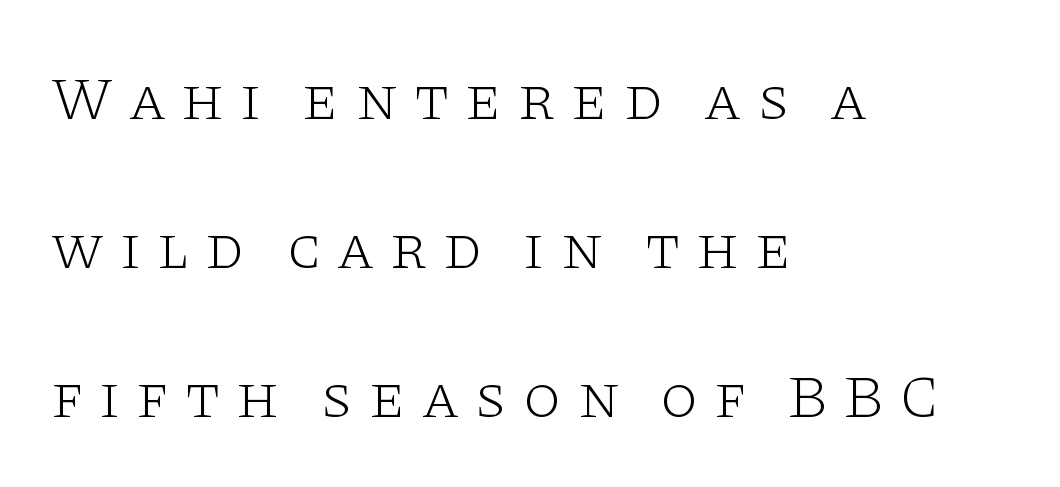
The letters advance in unequal steps, a hallmark of proportional type. Descenders hang freely into open space. The font family rendered here belongs to the serif group. Style check: upright. The horizontal fit of the characters is loose and conspicuously gappy.
